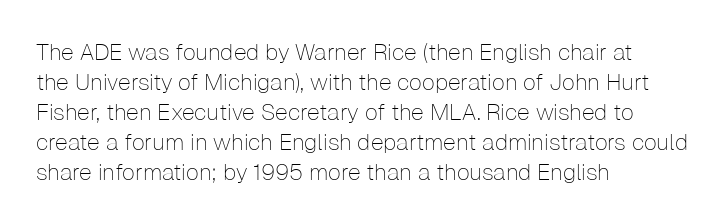
{"italic": "no", "bold": "no", "underline": "no", "align": "left", "line_spacing": "normal", "line_spacing_ratio": 1.3, "letter_spacing": "normal", "letter_spacing_em": 0.0, "glyph_px": 23}
